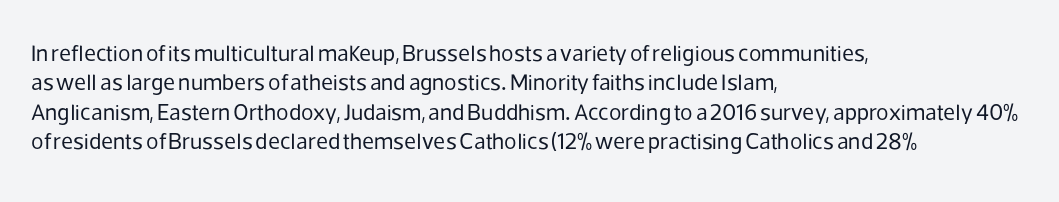
{"italic": "no", "bold": "no", "underline": "no", "align": "left", "line_spacing": "normal", "line_spacing_ratio": 1.28, "letter_spacing": "normal", "letter_spacing_em": 0.0, "glyph_px": 23}
